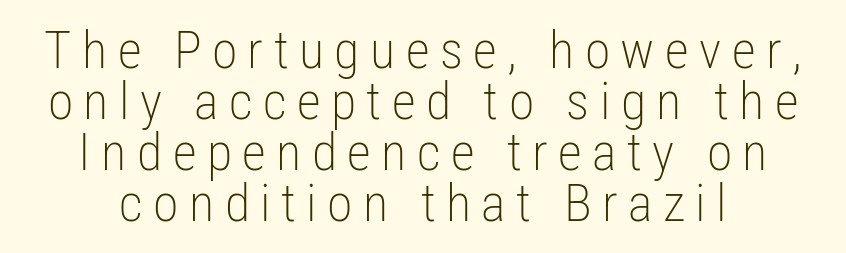
Q: Is the text bold? A: No.
Q: Is the text italic (slanted)? A: No, it is upright.
Q: Is the typeface a serif or a sans-serif typeface? A: Sans-serif.
Q: Is the text underlined? A: No.
Q: Is the spacing between letters normal or unusually wide? A: Unusually wide.
Q: Is the spacing between lines tight, normal or loose? A: Tight.
Q: Width (condensed, normal, or wide)? A: Condensed.
Q: Stroke contrast? A: Low.
Q: x-height? A: Medium.
Q: Monospaced? A: No.
